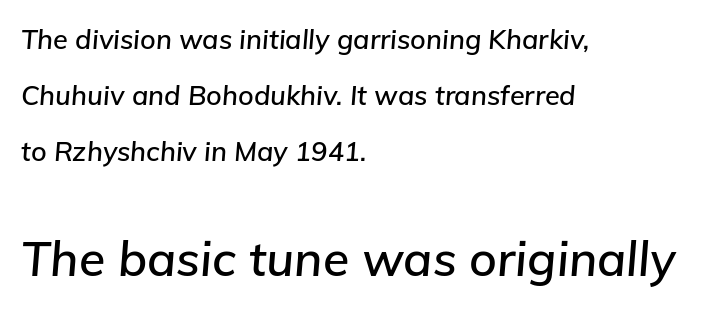
Q: Is the text italic (slanted)? A: Yes, it leans right by about 5 degrees.
Q: Is the text underlined? A: No.
Q: How is the paragraph aligned? A: Left-aligned.
Q: Is the spacing between letters normal or unusually wide? A: Normal.
Q: Is the spacing between lines tight, normal or loose? A: Loose.
Q: Which block of text is set in a larger size, the first (top) or the second (bottom)? A: The second (bottom) one.
Q: Width (condensed, normal, or wide)? A: Normal.
Q: Stroke contrast? A: Low.
Q: x-height? A: Medium.
Q: Monospaced? A: No.
